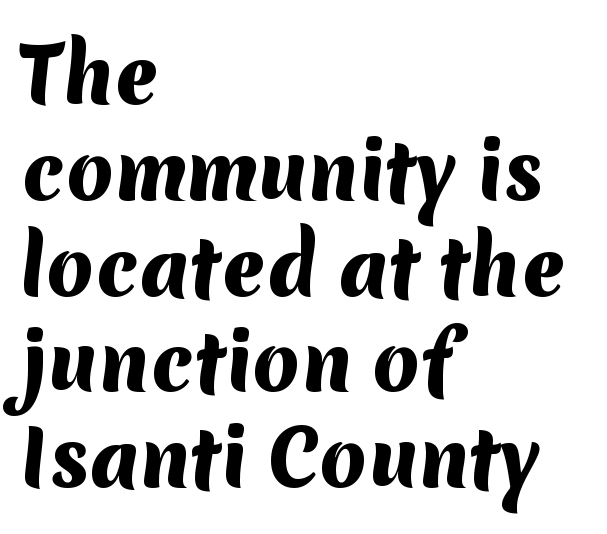
Which margin do the lines hug? The left one — the right edge is uneven. Has an underline been added? It has not. The rendering shows plain stroke endings on the letterforms — a sans-serif design. The rendering uses a bold face; every stroke is thick and dark.
